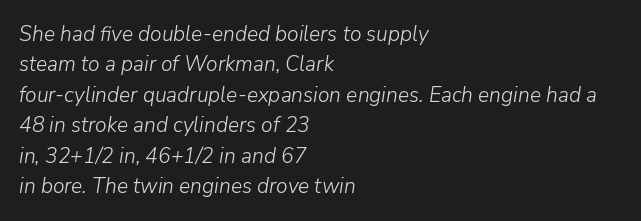
{"italic": "yes", "lean": "right", "slant_degrees": 9, "bold": "no", "underline": "no", "align": "left", "line_spacing": "normal", "line_spacing_ratio": 1.45, "letter_spacing": "normal", "letter_spacing_em": 0.0, "glyph_px": 21}
